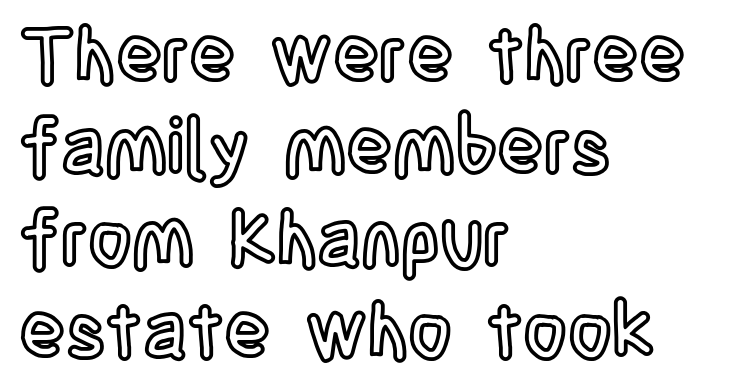
{"italic": "no", "width": "condensed", "x_height": "large", "monospaced": "no", "underline": "no", "align": "left", "line_spacing_ratio": 1.21, "letter_spacing": "normal", "letter_spacing_em": 0.0, "glyph_px": 76}
